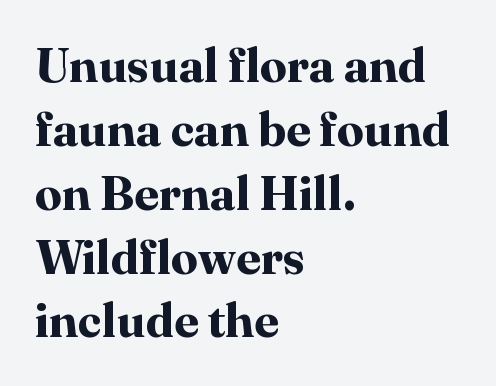
Q: Is the text bold? A: Yes.
Q: Is the text italic (slanted)? A: No, it is upright.
Q: Is the typeface a serif or a sans-serif typeface? A: Serif.
Q: Is the text underlined? A: No.
Q: How is the paragraph aligned? A: Left-aligned.
Q: Is the spacing between letters normal or unusually wide? A: Normal.
Q: Is the spacing between lines tight, normal or loose? A: Normal.
Q: Width (condensed, normal, or wide)? A: Normal.
Q: Stroke contrast? A: High.
Q: x-height? A: Medium.
Q: Monospaced? A: No.
